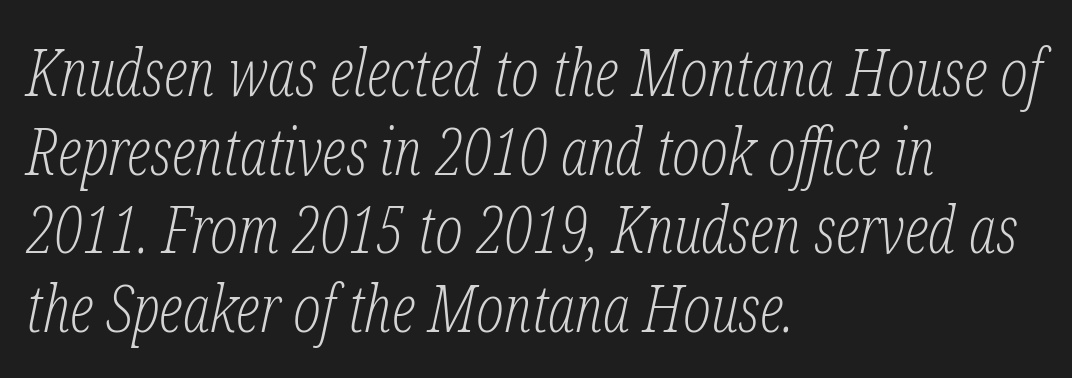
Font category for this specimen: serif. Caption: standard tracking, unaltered. Stroke mass is kept to a normal reading level or below. Spacing verdict: proportional, widths tailored to each character. Tall strokes in this sample are angled rather than plumb. The lines are quadded left.
